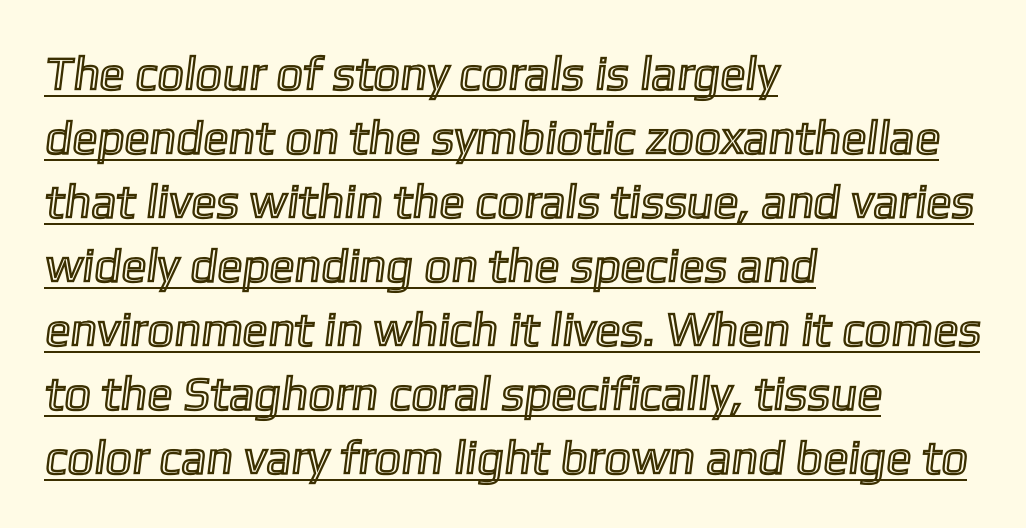
Observe the ordinary spacing: letters are neighbours, not strangers. Is there an underline? Yes — a line sits under the letters. You could not count columns in this text — the font is proportionally spaced. Layout note: lines flush left. The designer left line spacing at the default.
